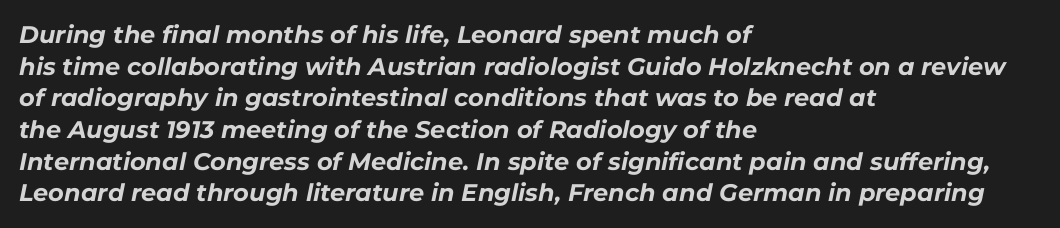
Q: Is the text bold? A: Yes.
Q: Is the text italic (slanted)? A: Yes, it leans right by about 11 degrees.
Q: Is the text underlined? A: No.
Q: How is the paragraph aligned? A: Left-aligned.
Q: Is the spacing between letters normal or unusually wide? A: Normal.
Q: Is the spacing between lines tight, normal or loose? A: Normal.
